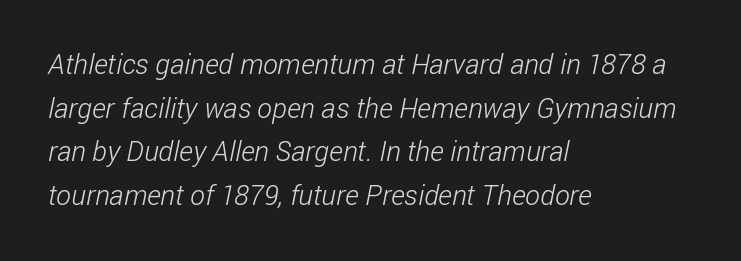
{"serif": "no", "bold": "no", "weight": "light", "width": "condensed", "stroke_contrast": "low", "x_height": "medium", "monospaced": "no", "underline": "no", "align": "left", "line_spacing": "normal", "line_spacing_ratio": 1.56, "letter_spacing": "normal", "letter_spacing_em": 0.0, "glyph_px": 28}
